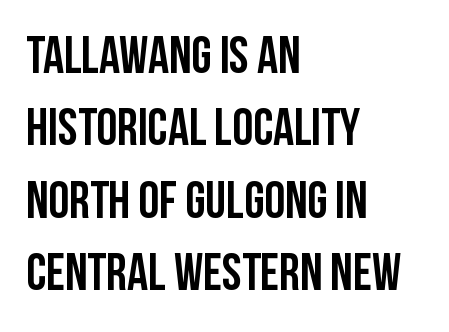
{"serif": "no", "italic": "no", "width": "condensed", "stroke_contrast": "low", "x_height": "large", "monospaced": "no", "underline": "no", "align": "left", "line_spacing": "normal", "line_spacing_ratio": 1.39, "letter_spacing": "normal", "letter_spacing_em": 0.0, "glyph_px": 52}
